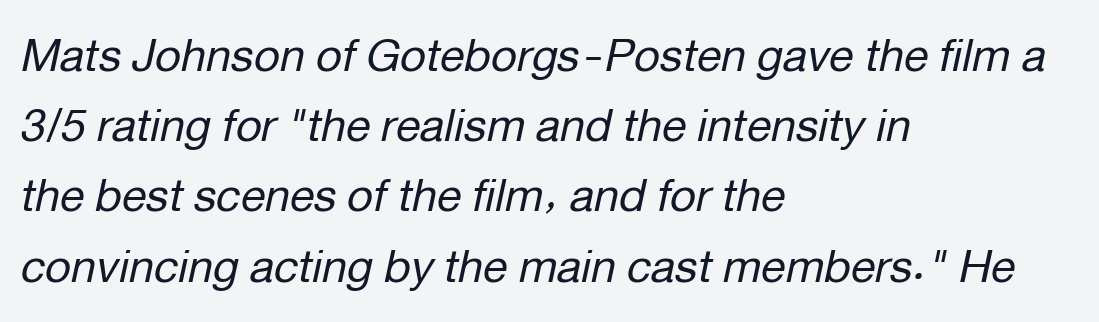
The image shows 45 px regular-weight type, italic (leaning right); set left-aligned, normal line spacing (1.56x), normal letter spacing, not underlined; low stroke contrast and a medium x-height.
